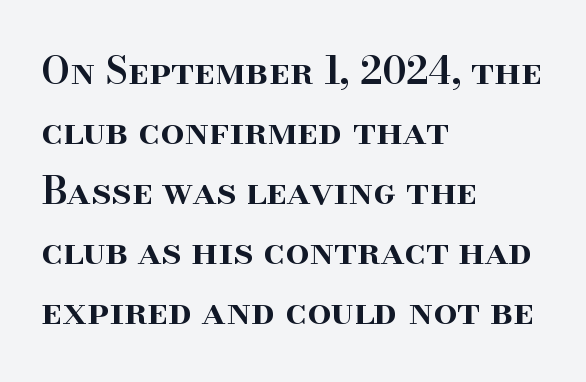
The image shows 38 px semibold serif type, upright; set left-aligned, normal line spacing (1.58x), normal letter spacing, not underlined; high stroke contrast and a small x-height.
